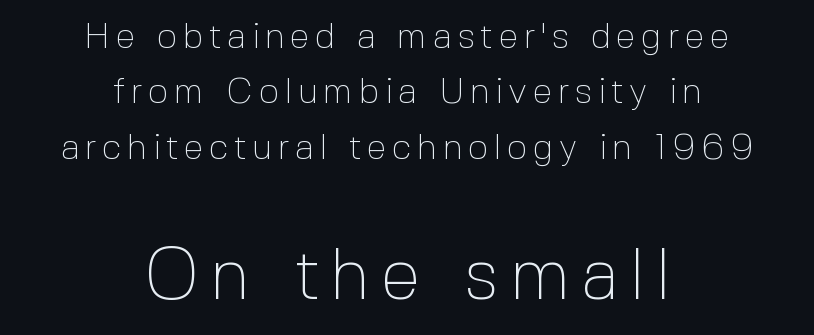
{"serif": "no", "italic": "no", "bold": "no", "weight": "thin", "width": "normal", "x_height": "medium", "monospaced": "no", "underline": "no", "align": "center", "line_spacing": "normal", "line_spacing_ratio": 1.54, "larger_block": "second", "size_ratio": 2.0, "glyph_px": 72}
